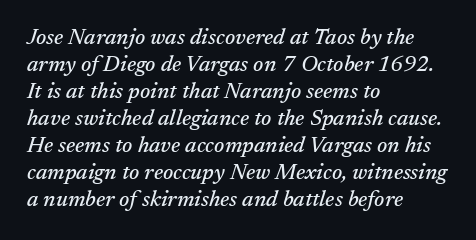
{"italic": "yes", "lean": "right", "slant_degrees": 17, "underline": "no", "align": "left", "line_spacing_ratio": 1.23, "letter_spacing": "normal", "letter_spacing_em": 0.0, "glyph_px": 22}
